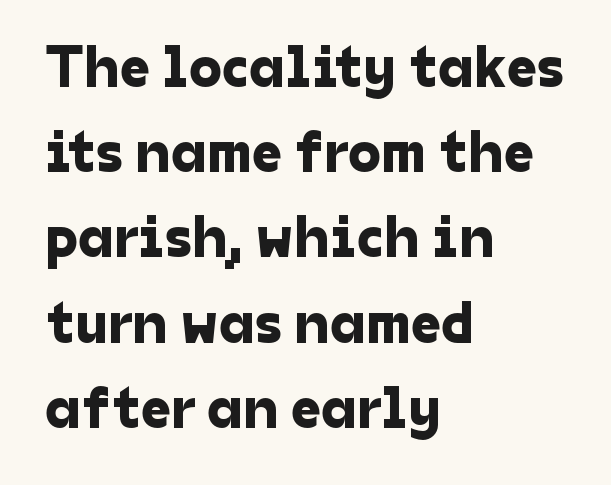
{"serif": "no", "width": "normal", "stroke_contrast": "low", "x_height": "medium", "monospaced": "no", "underline": "no", "align": "left", "line_spacing": "normal", "line_spacing_ratio": 1.42, "letter_spacing": "normal", "letter_spacing_em": 0.0, "glyph_px": 60}
